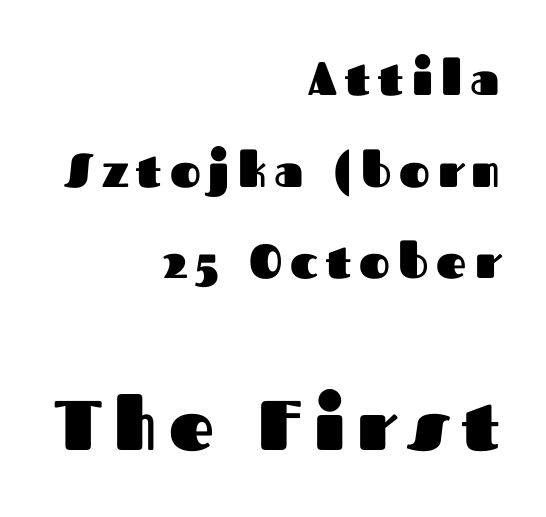
Q: Is the text bold? A: Yes.
Q: Is the text italic (slanted)? A: No, it is upright.
Q: Is the typeface a serif or a sans-serif typeface? A: Sans-serif.
Q: Is the text underlined? A: No.
Q: How is the paragraph aligned? A: Right-aligned.
Q: Is the spacing between lines tight, normal or loose? A: Loose.
Q: Which block of text is set in a larger size, the first (top) or the second (bottom)? A: The second (bottom) one.
Q: Width (condensed, normal, or wide)? A: Normal.
Q: Stroke contrast? A: Medium.
Q: x-height? A: Medium.
Q: Monospaced? A: No.
